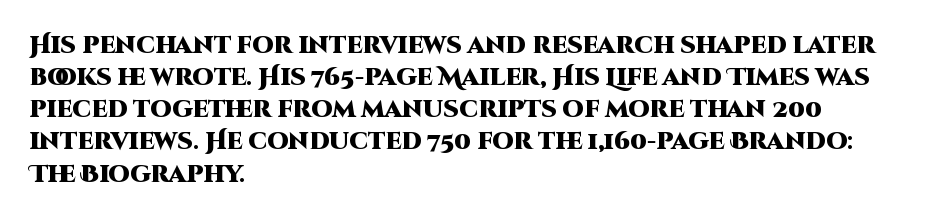
Heavy-handed strokes throughout: this text is bold. Ordinary non-slanted type is in use. The text block is weighted toward the left margin, trailing off unevenly rightward. Students, observe: this is what conventionally led text looks like. Students, note that the glyphs here touch the page at normal intervals. The words here are not underlined.
